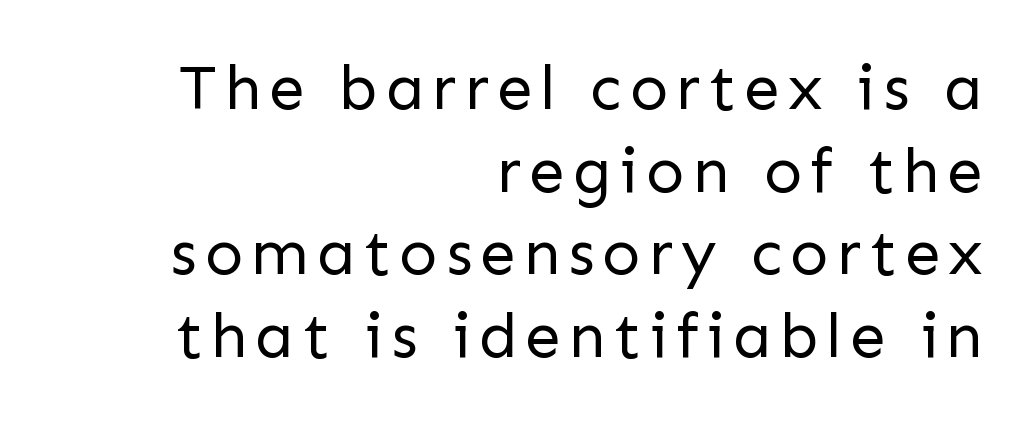
{"serif": "no", "italic": "no", "bold": "no", "weight": "regular", "width": "normal", "stroke_contrast": "low", "x_height": "medium", "monospaced": "no", "underline": "no", "align": "right", "line_spacing": "normal", "line_spacing_ratio": 1.29, "glyph_px": 64}
